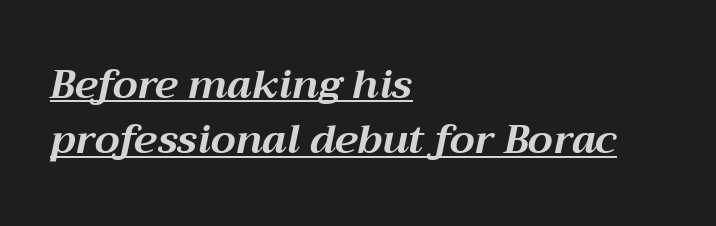
{"italic": "yes", "lean": "right", "slant_degrees": 12, "bold": "yes", "weight": "bold", "width": "normal", "stroke_contrast": "medium", "x_height": "medium", "monospaced": "no", "underline": "yes", "align": "left", "line_spacing": "normal", "line_spacing_ratio": 1.38, "letter_spacing": "normal", "letter_spacing_em": 0.0, "glyph_px": 40}
